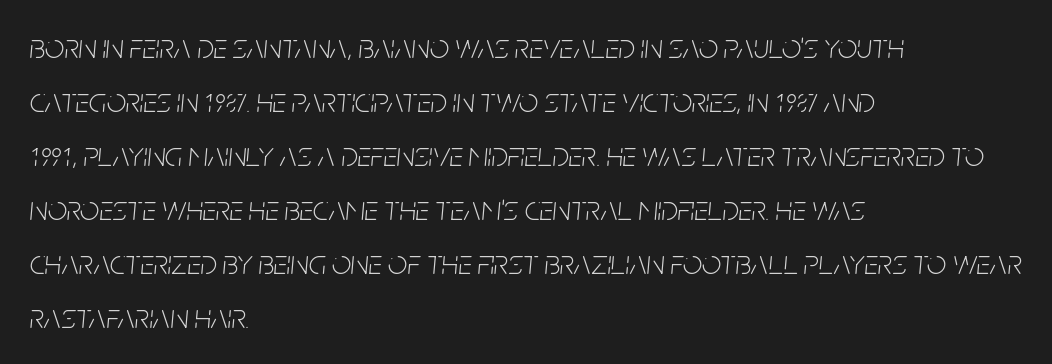
Q: Is the text bold? A: No.
Q: Is the text italic (slanted)? A: Yes, it leans right by about 5 degrees.
Q: Is the text underlined? A: No.
Q: How is the paragraph aligned? A: Left-aligned.
Q: Is the spacing between letters normal or unusually wide? A: Normal.
Q: Is the spacing between lines tight, normal or loose? A: Normal.
Q: Width (condensed, normal, or wide)? A: Condensed.
Q: Stroke contrast? A: Low.
Q: x-height? A: Large.
Q: Monospaced? A: No.
